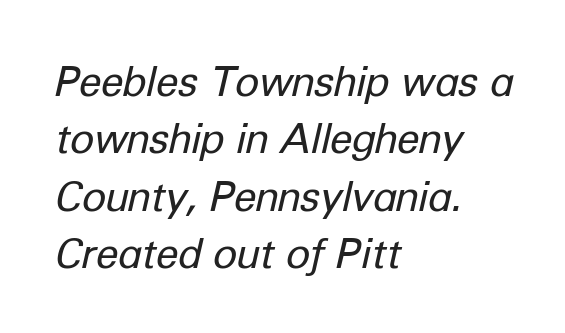
Q: Is the text bold? A: No.
Q: Is the text italic (slanted)? A: Yes, it leans right by about 12 degrees.
Q: Is the text underlined? A: No.
Q: How is the paragraph aligned? A: Left-aligned.
Q: Is the spacing between letters normal or unusually wide? A: Normal.
Q: Is the spacing between lines tight, normal or loose? A: Normal.
Q: Width (condensed, normal, or wide)? A: Normal.
Q: Stroke contrast? A: Low.
Q: x-height? A: Medium.
Q: Monospaced? A: No.
